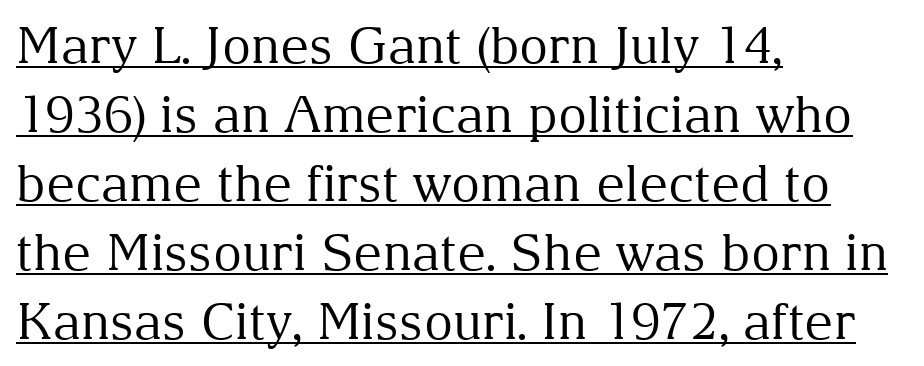
These lines are rendered in a variable-pitch font. Summary of weight: not heavy and not bold. No extra tracking has been applied to these lines. Italic? Not at all — the glyphs are vertical. Line beginnings align vertically; line endings do not. Descenders here cross a horizontal rule under the line.
